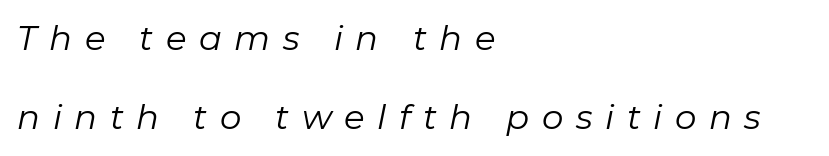
The image shows 34 px regular-weight type, italic (leaning right); set left-aligned, loose line spacing (2.33x), unusually wide letter spacing (+0.37 em), not underlined; low stroke contrast and a medium x-height.
